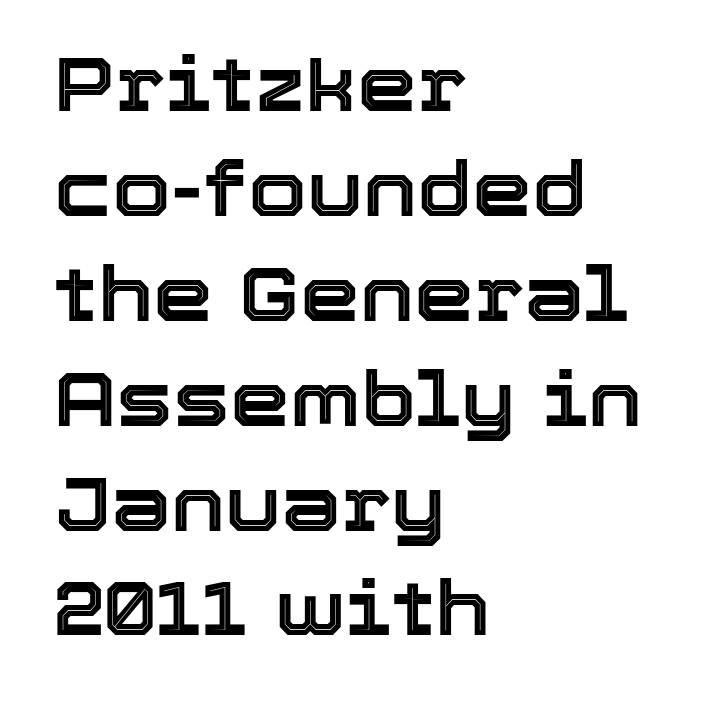
The image shows 76 px text type, upright; set left-aligned, normal line spacing (1.38x), normal letter spacing, not underlined; a medium x-height.
